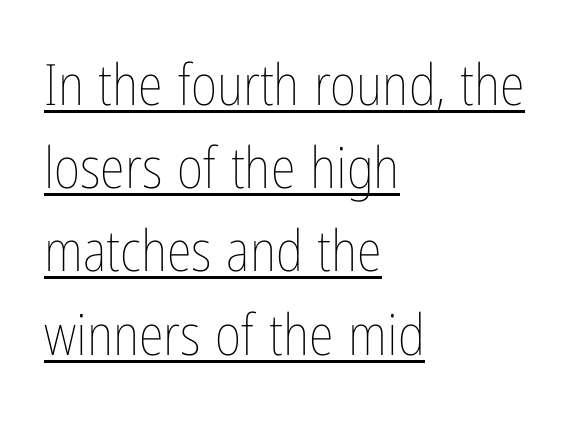
Q: Is the text bold? A: No.
Q: Is the text italic (slanted)? A: No, it is upright.
Q: Is the text underlined? A: Yes.
Q: How is the paragraph aligned? A: Left-aligned.
Q: Is the spacing between letters normal or unusually wide? A: Normal.
Q: Is the spacing between lines tight, normal or loose? A: Normal.
Q: Width (condensed, normal, or wide)? A: Condensed.
Q: Stroke contrast? A: Low.
Q: x-height? A: Medium.
Q: Monospaced? A: No.
